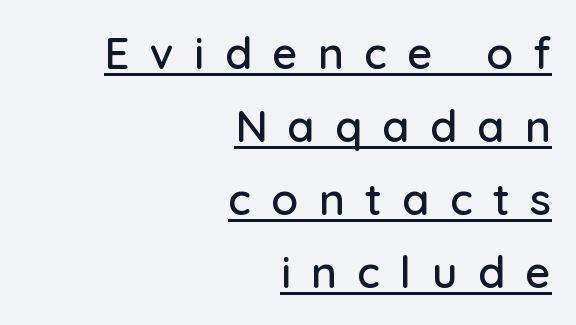
Honestly, the letter spacing is so wide it's the main thing you notice. The compositor pushed each line to the right boundary. Leading: standard. Emphasis is given by a line drawn under the lettering. Is this a fixed-width face? No — the glyphs have proportional, varying widths.
